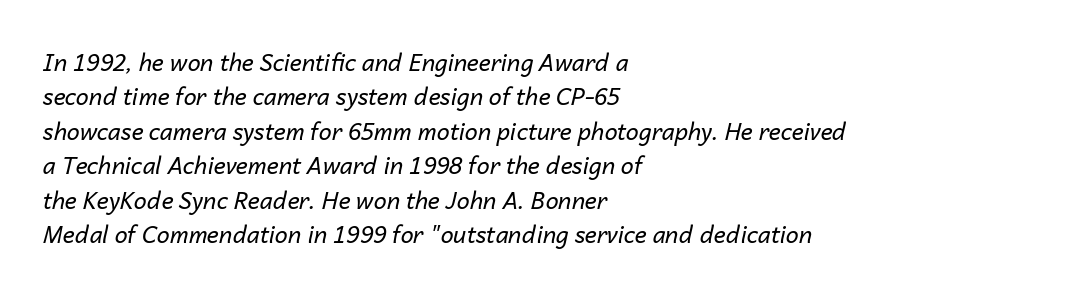
The image shows 23 px text type, italic (leaning right); set left-aligned, normal line spacing (1.5x), normal letter spacing, not underlined.
